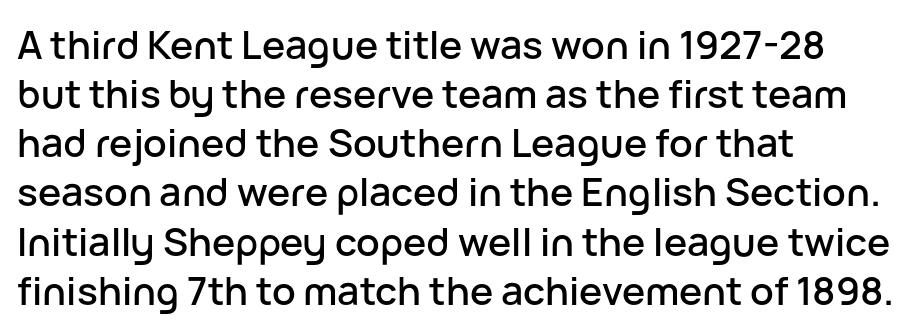
You could call the tracking neutral — neither tight nor loose. The area under the type is left untouched. Do the characters align in a grid? No, the font is proportional. In terms of letterform style, serifs are entirely absent. Left-aligned paragraph, ragged on the right.
